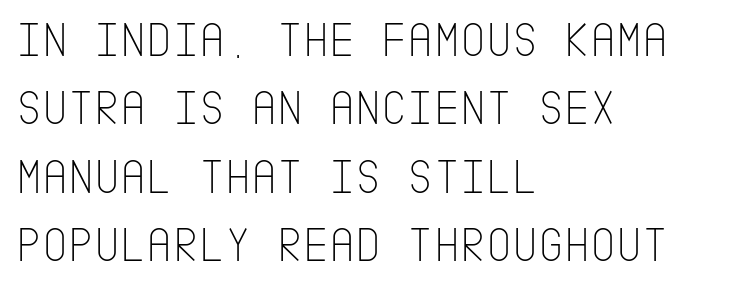
{"serif": "no", "italic": "no", "bold": "no", "weight": "thin", "width": "condensed", "stroke_contrast": "low", "x_height": "large", "underline": "no", "align": "left", "line_spacing": "normal", "line_spacing_ratio": 1.37, "letter_spacing": "normal", "letter_spacing_em": 0.0, "glyph_px": 50}
